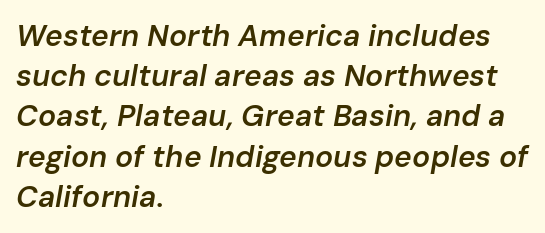
{"italic": "yes", "lean": "right", "slant_degrees": 10, "bold": "semi", "weight": "semibold", "width": "normal", "stroke_contrast": "low", "x_height": "medium", "monospaced": "no", "underline": "no", "align": "left", "line_spacing": "normal", "line_spacing_ratio": 1.34, "letter_spacing": "normal", "letter_spacing_em": 0.0, "glyph_px": 30}
